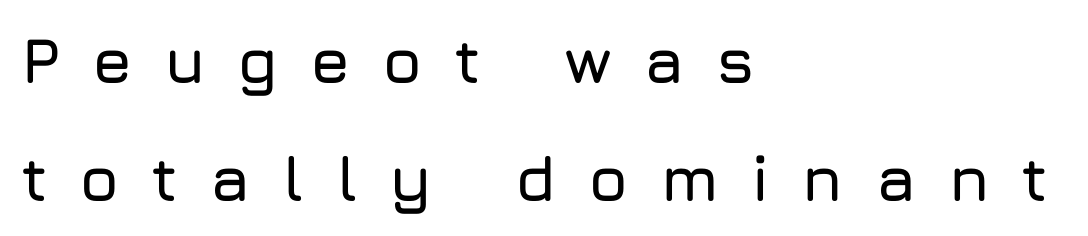
The image shows 64 px sans-serif type, upright; set left-aligned, line spacing 1.84x, unusually wide letter spacing (+0.49 em), not underlined; low stroke contrast and a medium x-height.
